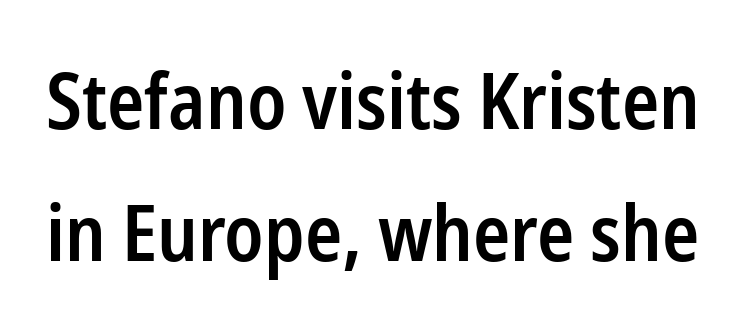
{"serif": "no", "italic": "no", "bold": "semi", "weight": "semibold", "width": "condensed", "stroke_contrast": "low", "x_height": "medium", "monospaced": "no", "underline": "no", "line_spacing_ratio": 1.71, "letter_spacing": "normal", "letter_spacing_em": 0.0, "glyph_px": 77}
